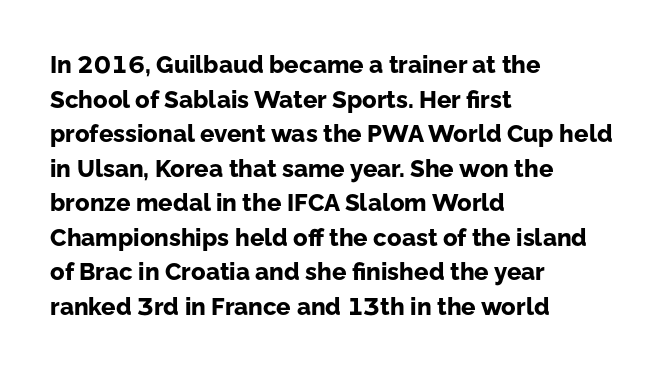
{"italic": "no", "bold": "yes", "underline": "no", "align": "left", "line_spacing": "normal", "line_spacing_ratio": 1.44, "letter_spacing": "normal", "letter_spacing_em": 0.0, "glyph_px": 24}
